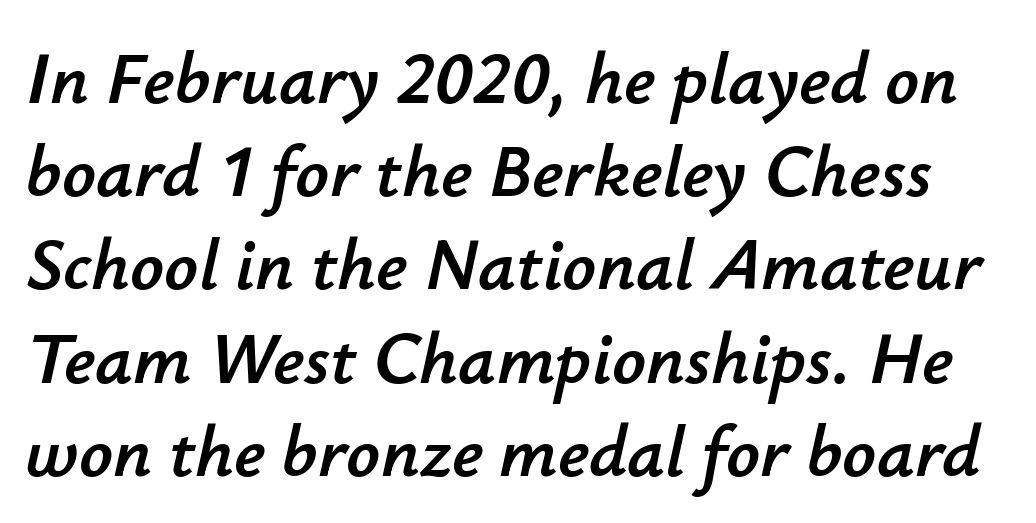
Q: Is the text italic (slanted)? A: Yes, it leans right by about 12 degrees.
Q: Is the text underlined? A: No.
Q: Is the spacing between letters normal or unusually wide? A: Normal.
Q: Is the spacing between lines tight, normal or loose? A: Normal.
Q: Width (condensed, normal, or wide)? A: Normal.
Q: Stroke contrast? A: Low.
Q: x-height? A: Small.
Q: Monospaced? A: No.
